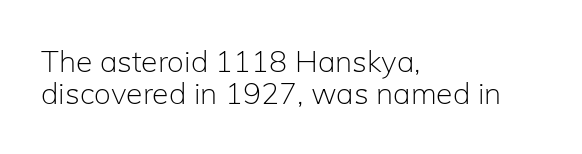
The image shows 30 px light sans-serif type, upright; set left-aligned, tight line spacing (1.07x), normal letter spacing, not underlined; low stroke contrast and a medium x-height.
